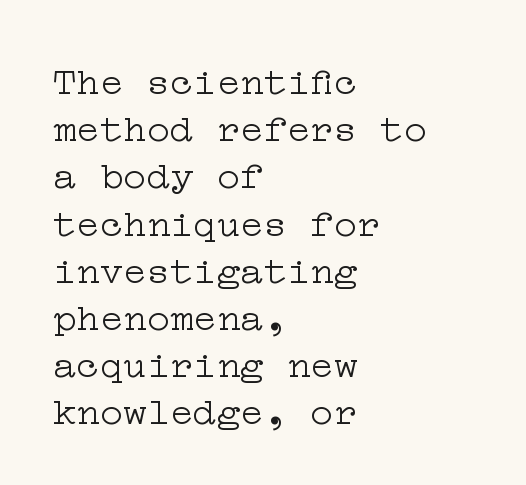
The image shows 39 px light, wide serif type, upright; set left-aligned, line spacing 1.21x, normal letter spacing, not underlined; low stroke contrast and a medium x-height.
